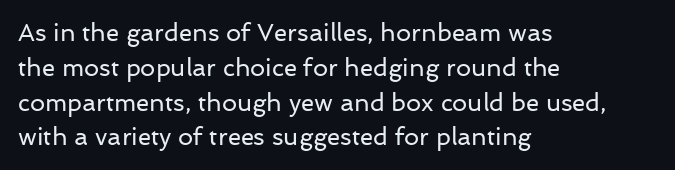
The image shows 24 px text type, upright; set left-aligned, normal line spacing (1.45x), normal letter spacing, not underlined.
